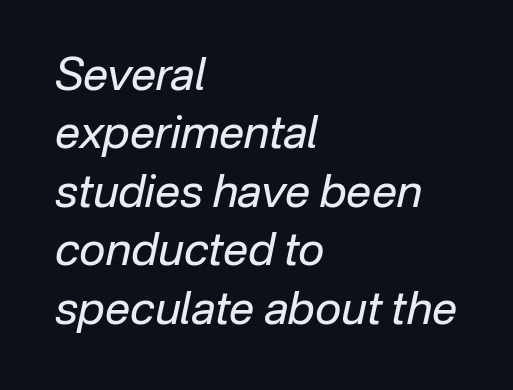
{"italic": "yes", "lean": "right", "slant_degrees": 12, "bold": "no", "weight": "regular", "width": "normal", "stroke_contrast": "low", "x_height": "medium", "monospaced": "no", "underline": "no", "align": "left", "line_spacing": "normal", "line_spacing_ratio": 1.3, "letter_spacing": "normal", "letter_spacing_em": 0.0, "glyph_px": 45}
